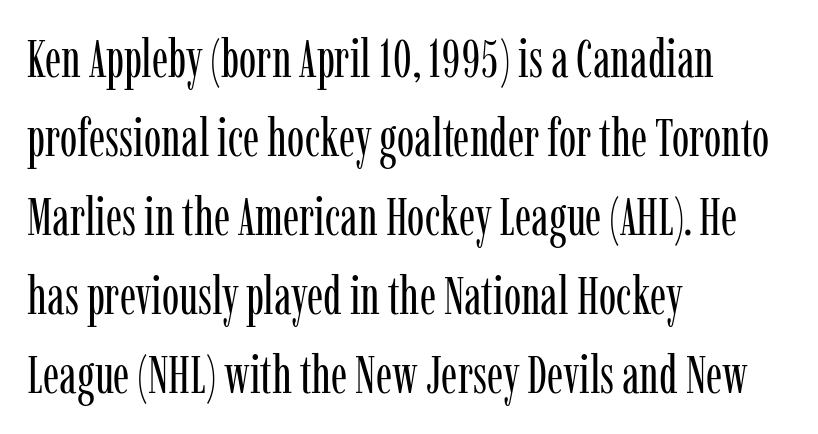
Q: Is the text bold? A: No.
Q: Is the text italic (slanted)? A: No, it is upright.
Q: Is the typeface a serif or a sans-serif typeface? A: Serif.
Q: Is the text underlined? A: No.
Q: How is the paragraph aligned? A: Left-aligned.
Q: Is the spacing between letters normal or unusually wide? A: Normal.
Q: Is the spacing between lines tight, normal or loose? A: Normal.
Q: Width (condensed, normal, or wide)? A: Condensed.
Q: Stroke contrast? A: Low.
Q: x-height? A: Medium.
Q: Monospaced? A: No.
